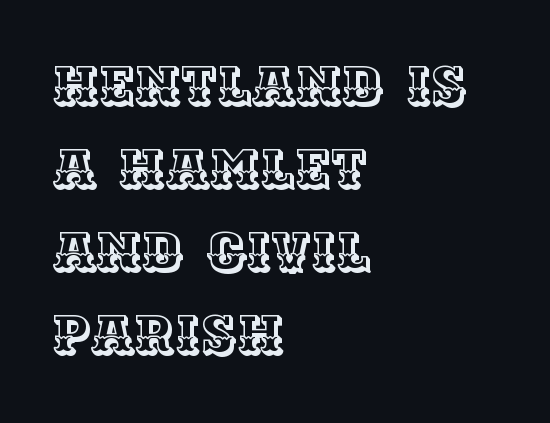
{"italic": "no", "width": "normal", "x_height": "large", "monospaced": "no", "underline": "no", "align": "left", "line_spacing": "normal", "line_spacing_ratio": 1.51, "letter_spacing": "normal", "letter_spacing_em": 0.0, "glyph_px": 55}
